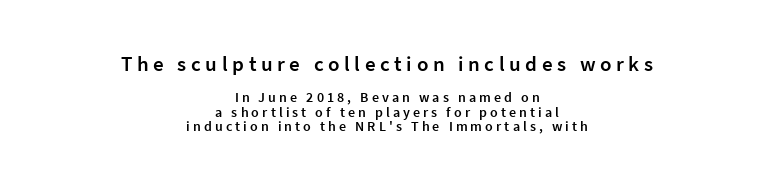
{"italic": "no", "bold": "semi", "underline": "no", "align": "center", "line_spacing": "tight", "line_spacing_ratio": 1.03, "letter_spacing": "wide", "letter_spacing_em": 0.22, "larger_block": "first", "size_ratio": 1.5, "glyph_px": 21}
